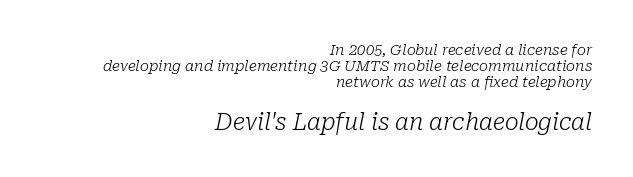
The image shows 23 px text type, italic (leaning right); set right-aligned, tight line spacing (1.08x), normal letter spacing, not underlined; the second (bottom) block is 1.53x larger.
